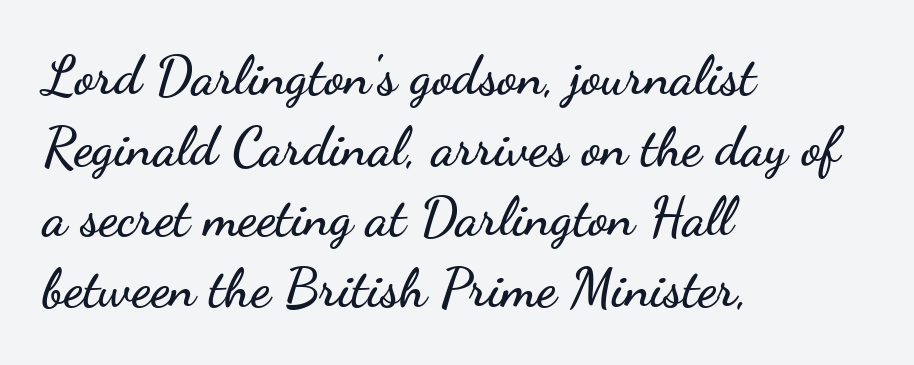
Q: Is the text italic (slanted)? A: Yes.
Q: Is the typeface a serif or a sans-serif typeface? A: Sans-serif.
Q: Is the text underlined? A: No.
Q: How is the paragraph aligned? A: Left-aligned.
Q: Is the spacing between letters normal or unusually wide? A: Normal.
Q: Is the spacing between lines tight, normal or loose? A: Normal.
Q: Width (condensed, normal, or wide)? A: Wide.
Q: Stroke contrast? A: Low.
Q: x-height? A: Small.
Q: Monospaced? A: No.
